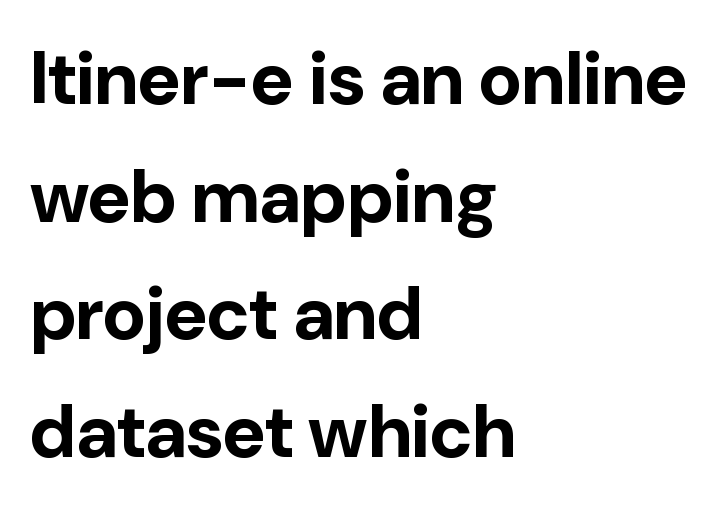
Q: Is the text bold? A: Yes.
Q: Is the text italic (slanted)? A: No, it is upright.
Q: Is the typeface a serif or a sans-serif typeface? A: Sans-serif.
Q: Is the text underlined? A: No.
Q: How is the paragraph aligned? A: Left-aligned.
Q: Is the spacing between letters normal or unusually wide? A: Normal.
Q: Is the spacing between lines tight, normal or loose? A: Normal.
Q: Width (condensed, normal, or wide)? A: Normal.
Q: Stroke contrast? A: Low.
Q: x-height? A: Medium.
Q: Monospaced? A: No.
